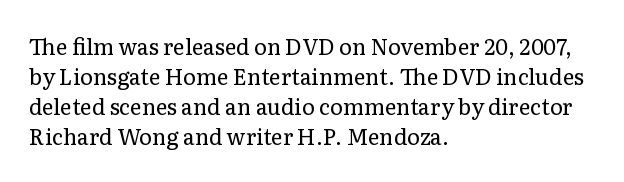
The letterforms sit shoulder to shoulder at normal distance. The space directly below the letters is spotless. Counters stay open thanks to moderate or lighter strokes. The vertical gap from one line to the next is medium. Ascenders rise straight up at ninety degrees. The ragged edge is on the right, which tells us the setting is flush left.
